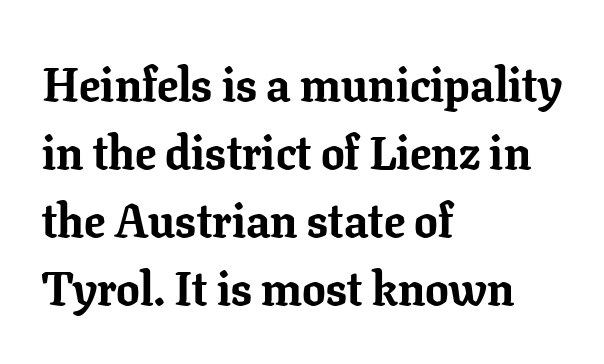
The image shows 47 px bold serif type, upright; set left-aligned, normal line spacing (1.45x), normal letter spacing, not underlined; low stroke contrast and a medium x-height.
